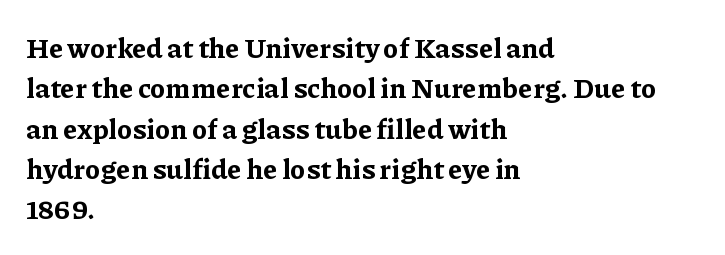
The image shows 28 px bold serif type, upright; set left-aligned, normal line spacing (1.44x), normal letter spacing, not underlined; low stroke contrast and a medium x-height.
